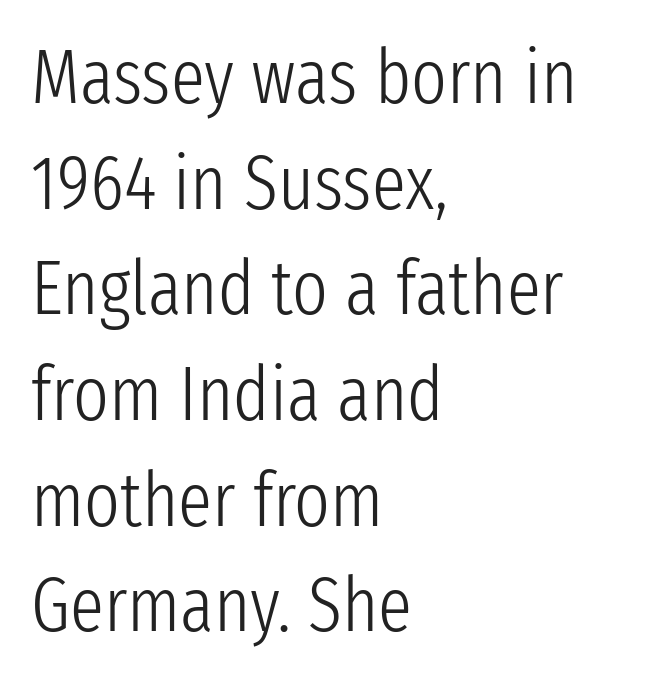
Heft: none added — not bold. Do the characters align in a grid? No, the font is proportional. Posture: vertical. Leading: standard. This rendering employs a face without finishing strokes, i.e., a sans-serif.
